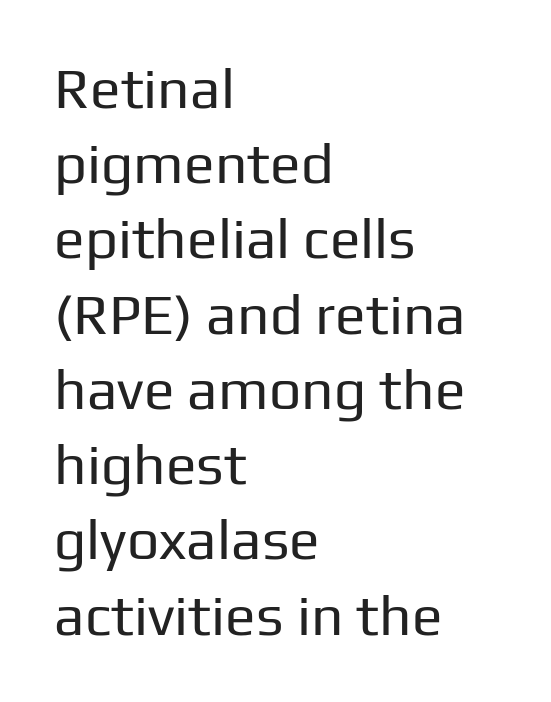
Q: Is the text bold? A: No.
Q: Is the text italic (slanted)? A: No, it is upright.
Q: Is the typeface a serif or a sans-serif typeface? A: Sans-serif.
Q: Is the text underlined? A: No.
Q: How is the paragraph aligned? A: Left-aligned.
Q: Is the spacing between letters normal or unusually wide? A: Normal.
Q: Is the spacing between lines tight, normal or loose? A: Normal.
Q: Width (condensed, normal, or wide)? A: Normal.
Q: Stroke contrast? A: Low.
Q: x-height? A: Medium.
Q: Monospaced? A: No.
